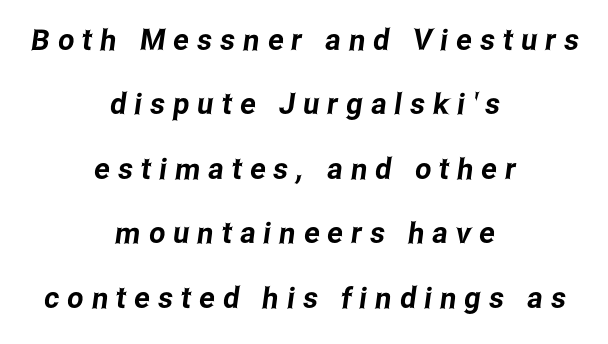
{"serif": "no", "width": "condensed", "stroke_contrast": "low", "x_height": "medium", "monospaced": "no", "underline": "no", "align": "center", "line_spacing": "loose", "line_spacing_ratio": 2.22, "letter_spacing": "wide", "letter_spacing_em": 0.28, "glyph_px": 29}
